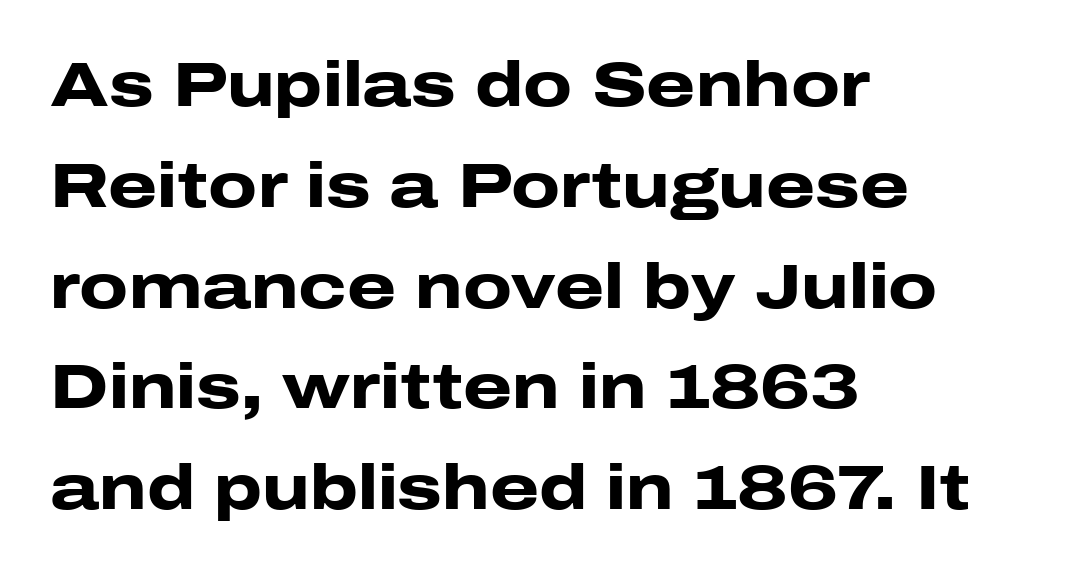
Q: Is the text bold? A: Yes.
Q: Is the text italic (slanted)? A: No, it is upright.
Q: Is the typeface a serif or a sans-serif typeface? A: Sans-serif.
Q: Is the text underlined? A: No.
Q: How is the paragraph aligned? A: Left-aligned.
Q: Is the spacing between letters normal or unusually wide? A: Normal.
Q: Is the spacing between lines tight, normal or loose? A: Normal.
Q: Width (condensed, normal, or wide)? A: Wide.
Q: Stroke contrast? A: Low.
Q: x-height? A: Medium.
Q: Monospaced? A: No.
